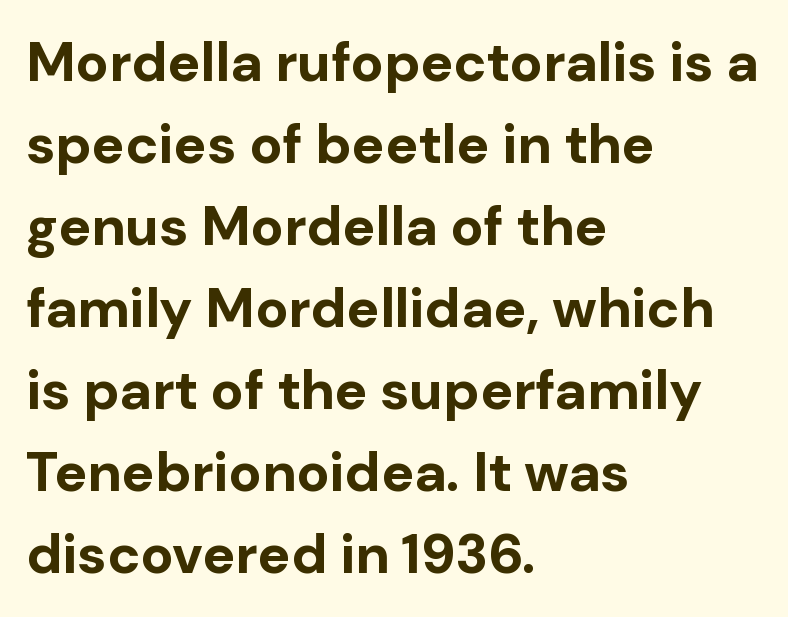
{"serif": "no", "italic": "no", "bold": "yes", "weight": "bold", "width": "normal", "stroke_contrast": "low", "x_height": "medium", "monospaced": "no", "underline": "no", "align": "left", "line_spacing": "normal", "line_spacing_ratio": 1.49, "letter_spacing": "normal", "letter_spacing_em": 0.0, "glyph_px": 55}
